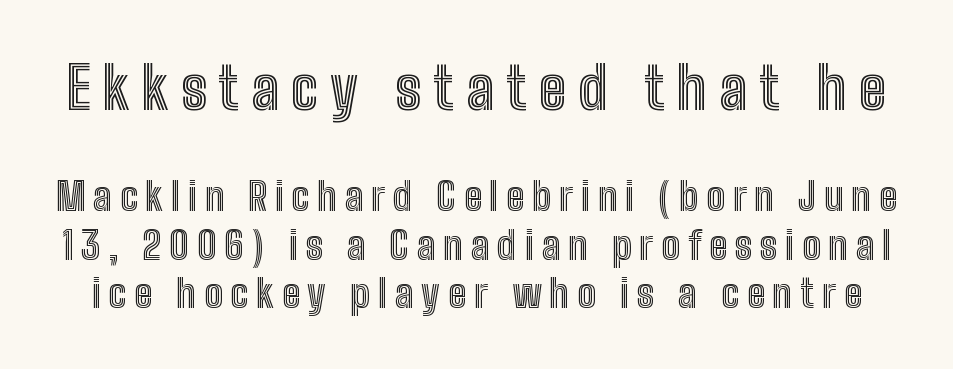
{"italic": "no", "width": "condensed", "x_height": "medium", "monospaced": "no", "underline": "no", "line_spacing": "normal", "line_spacing_ratio": 1.25, "letter_spacing": "wide", "letter_spacing_em": 0.2, "larger_block": "first", "size_ratio": 1.51, "glyph_px": 59}
